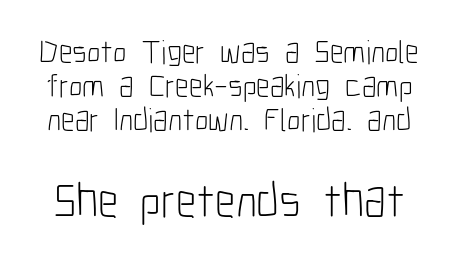
The image shows 49 px light, condensed sans-serif type, upright; set tight line spacing (1.03x), normal letter spacing, not underlined; the second (bottom) block is 1.48x larger; low stroke contrast and a medium x-height.
